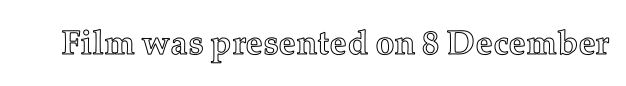
The image shows 34 px text type, upright; set normal letter spacing, not underlined; a medium x-height.
